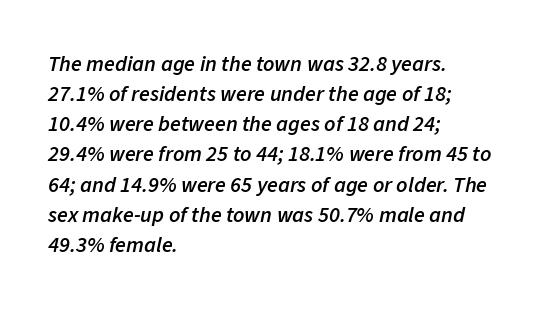
Students, note that the glyphs here touch the page at normal intervals. Caption: multi-line text, flush left, ragged right. Italic: yes, the glyphs are oblique. Bold? Not quite — semibold, heavier than regular but stopping short. Letters rest on an invisible, unmarked baseline. Regarding leading, the lines here are spaced in the standard way.
